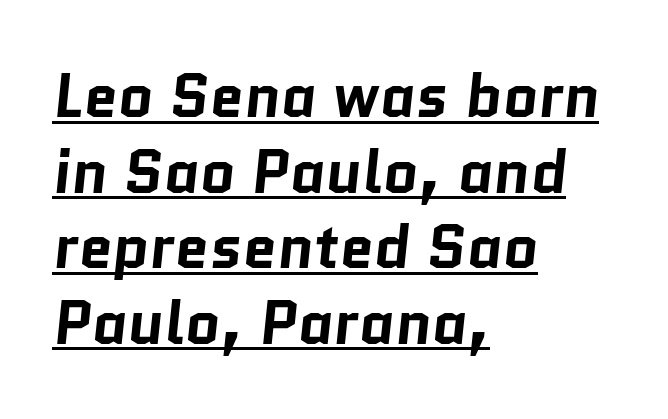
The image shows 61 px bold sans-serif type; set left-aligned, line spacing 1.24x, normal letter spacing, underlined; low stroke contrast and a medium x-height.
